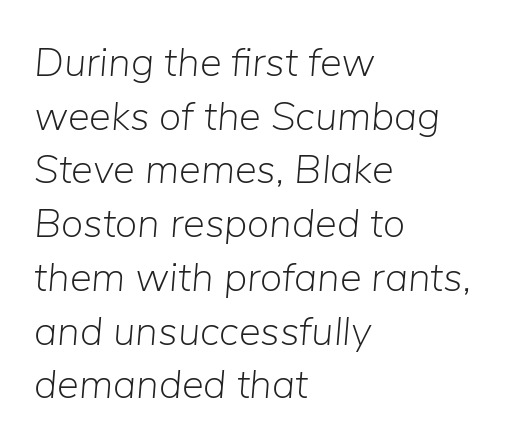
{"italic": "yes", "lean": "right", "slant_degrees": 5, "bold": "no", "weight": "light", "width": "normal", "stroke_contrast": "low", "x_height": "medium", "monospaced": "no", "underline": "no", "align": "left", "line_spacing": "normal", "line_spacing_ratio": 1.31, "letter_spacing": "normal", "letter_spacing_em": 0.0, "glyph_px": 41}
